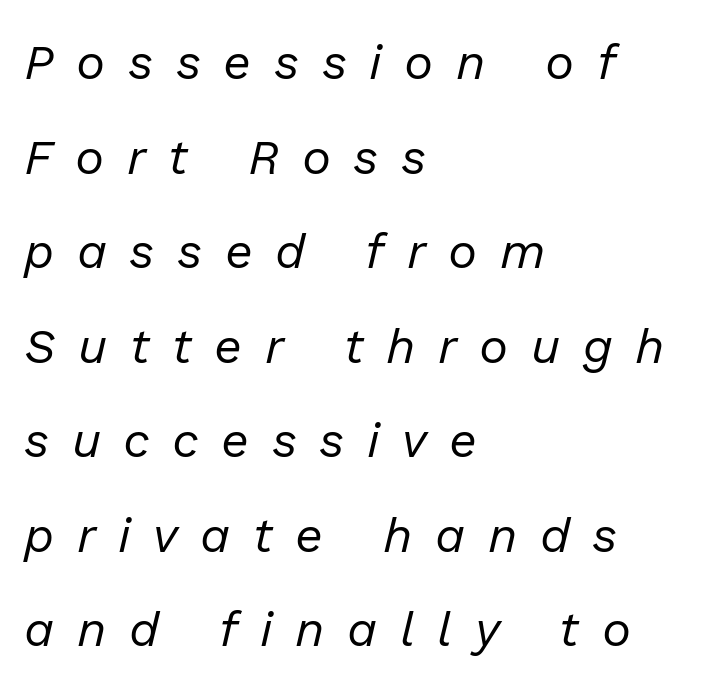
Clear beneath every line of the passage. This reads as an unemphasized weight, regular at the heaviest. Vertical spacing — loose. Proportional: the letters do not fall into vertical columns. Casual observation: everything's shoved over to the left. Emphasis-style slanted type is in use.
